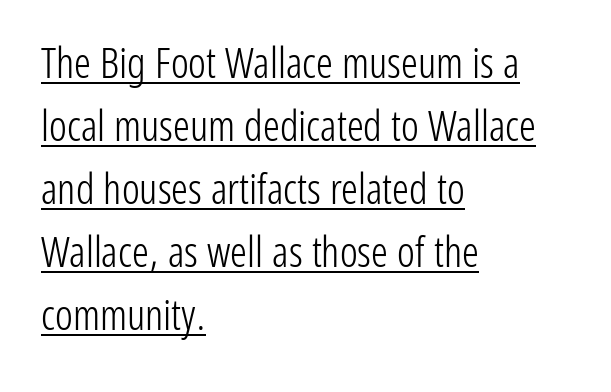
No letter is thick-stroked: the sample isn't bold. Posture: straight, roman, zero tilt. Looks like regular typesetting: each glyph gets only the width it needs. One-word summary of the alignment: left. Letterform terminals end flat and unadorned throughout the passage. If you measured baseline to baseline, you'd find a middling distance.
